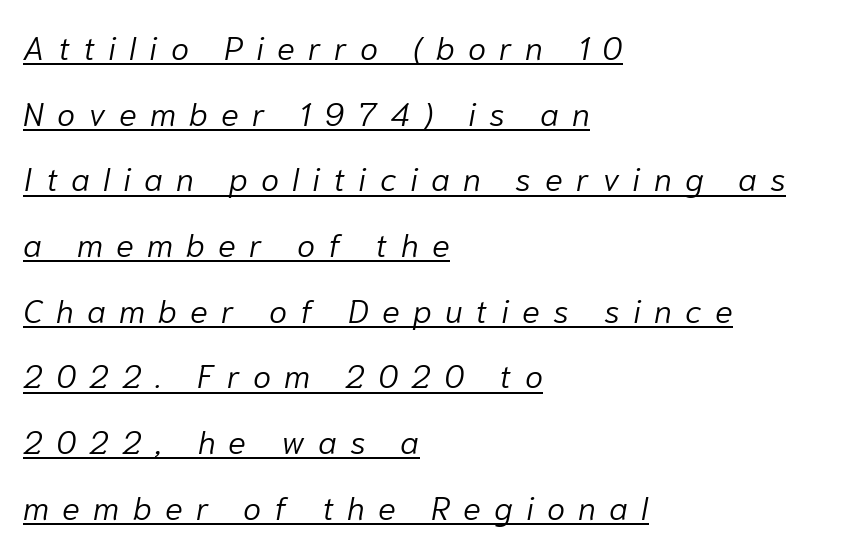
The image shows 33 px light type, italic (leaning right); set left-aligned, loose line spacing (1.99x), unusually wide letter spacing (+0.4 em), underlined; low stroke contrast and a medium x-height.
